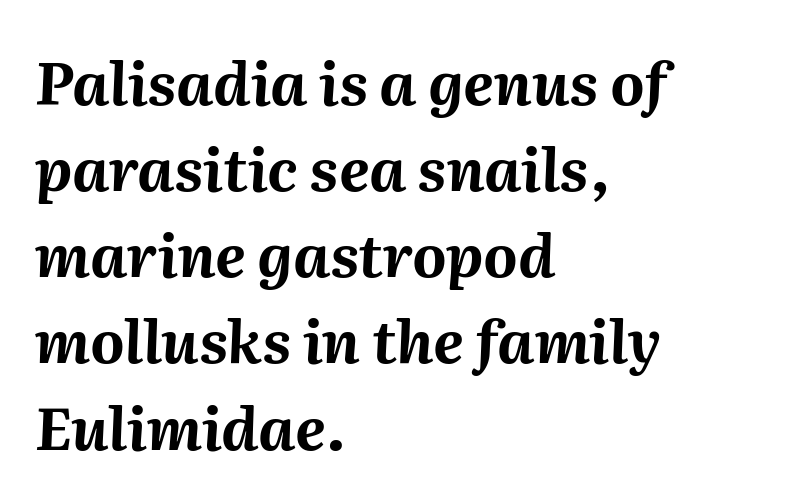
The letters are bold, with thick, heavy strokes. The paragraph shown leans on its left margin. Short note: letters normally spaced. If you measured baseline to baseline, you'd find a middling distance.
